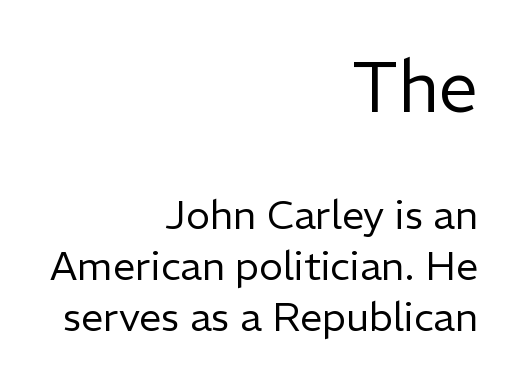
{"serif": "no", "italic": "no", "bold": "no", "weight": "regular", "width": "normal", "stroke_contrast": "low", "x_height": "medium", "monospaced": "no", "underline": "no", "align": "right", "line_spacing": "normal", "line_spacing_ratio": 1.28, "letter_spacing": "normal", "letter_spacing_em": 0.0, "larger_block": "first", "size_ratio": 1.75, "glyph_px": 70}
